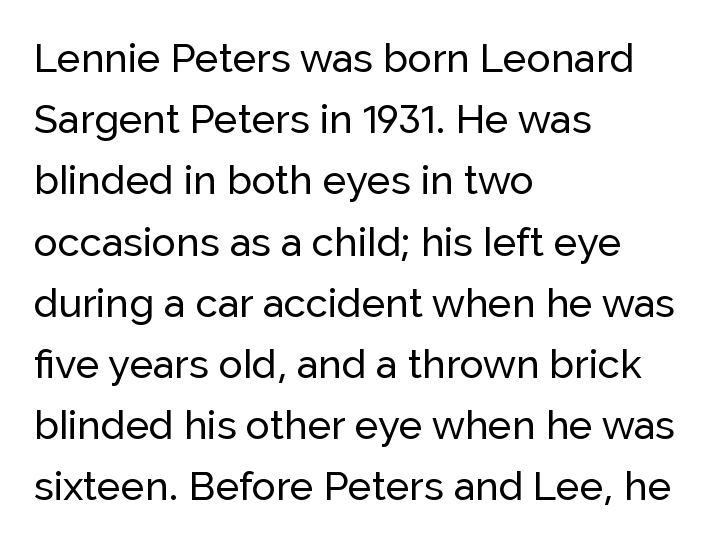
The image shows 40 px sans-serif type, upright; set left-aligned, normal line spacing (1.53x), normal letter spacing, not underlined; low stroke contrast and a medium x-height.
